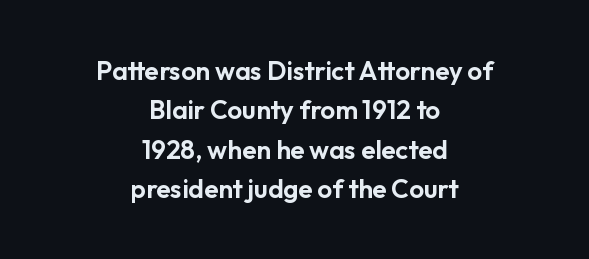
It's the straight-up-and-down kind of type. The paragraph has two soft edges and a firm central axis. Descender tails drop into unmarked territory. Words appear dense and cohesive because spacing is normal. Vertically, the passage feels balanced, rows spaced as you'd expect.
